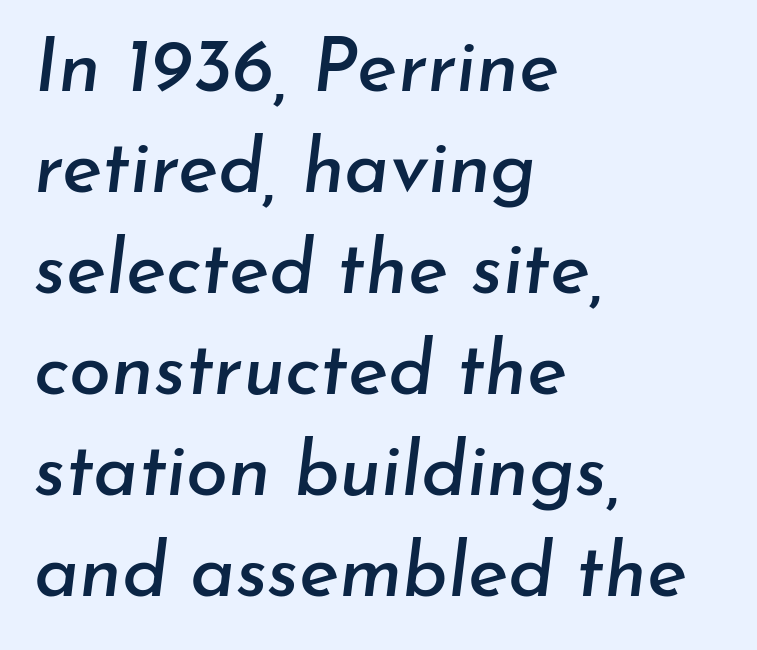
{"italic": "yes", "lean": "right", "slant_degrees": 7, "width": "normal", "stroke_contrast": "low", "x_height": "small", "monospaced": "no", "underline": "no", "align": "left", "line_spacing": "normal", "line_spacing_ratio": 1.33, "letter_spacing": "normal", "letter_spacing_em": 0.0, "glyph_px": 76}
